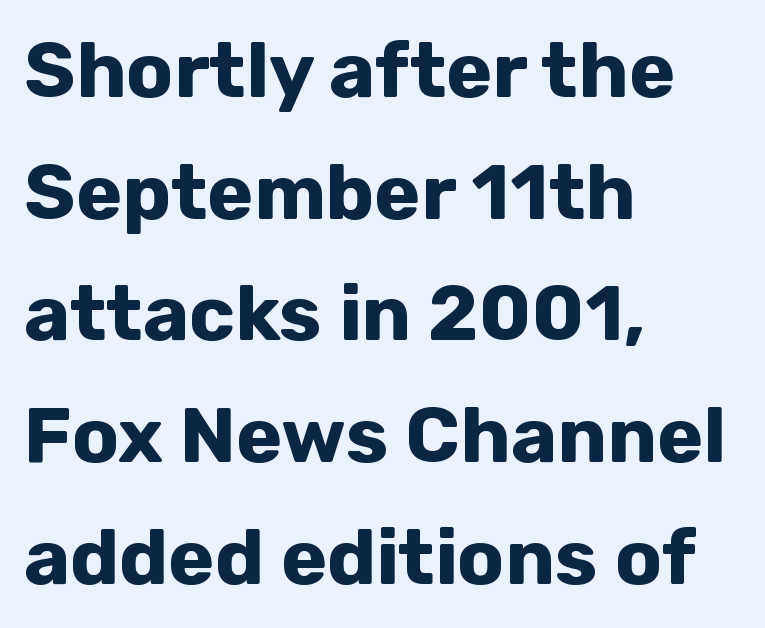
{"serif": "no", "italic": "no", "bold": "yes", "weight": "bold", "width": "normal", "stroke_contrast": "low", "x_height": "medium", "monospaced": "no", "underline": "no", "align": "left", "line_spacing": "normal", "line_spacing_ratio": 1.56, "letter_spacing": "normal", "letter_spacing_em": 0.0, "glyph_px": 78}
